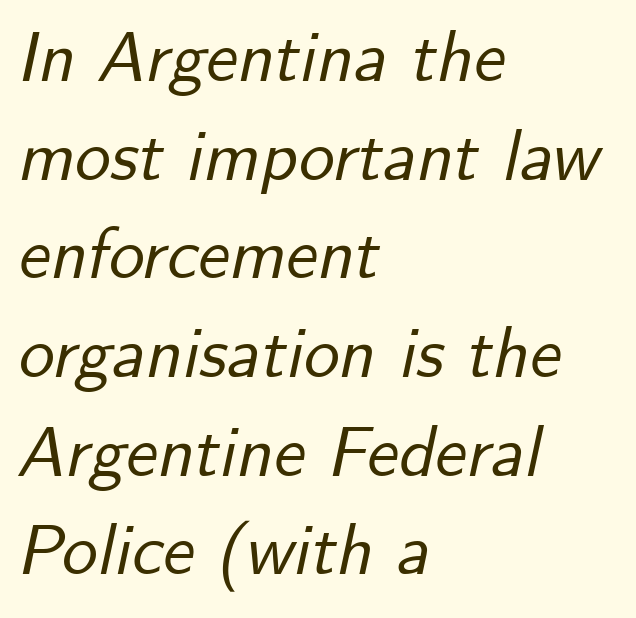
The image shows 71 px text type, italic (leaning right); set left-aligned, normal line spacing (1.39x), normal letter spacing, not underlined; low stroke contrast and a small x-height.
